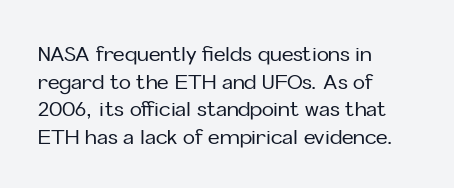
The image shows 20 px text type, upright; set left-aligned, normal line spacing (1.38x), normal letter spacing, not underlined.
